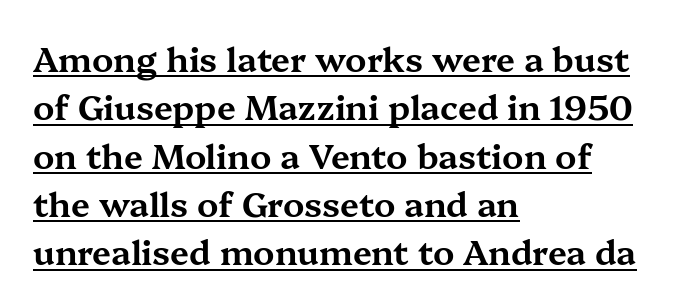
Quick note: underline on. The axis of the letterforms is exactly vertical. You could not count columns in this text — the font is proportionally spaced. In terms of leading, this rendering sits right in the middle. Which margin do the lines hug? The left one — the right edge is uneven. Serif or sans? Serif — the stroke terminals have little feet.
